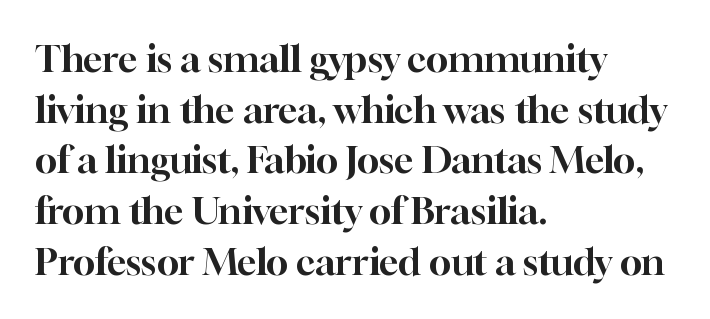
{"serif": "yes", "italic": "no", "width": "normal", "stroke_contrast": "high", "x_height": "medium", "monospaced": "no", "underline": "no", "align": "left", "line_spacing": "normal", "line_spacing_ratio": 1.37, "letter_spacing": "normal", "letter_spacing_em": 0.0, "glyph_px": 37}
